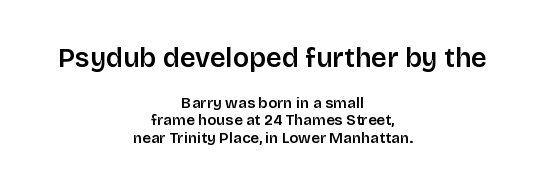
Q: Is the text bold? A: Semi-bold.
Q: Is the text italic (slanted)? A: No, it is upright.
Q: Is the text underlined? A: No.
Q: How is the paragraph aligned? A: Centered.
Q: Is the spacing between letters normal or unusually wide? A: Normal.
Q: Which block of text is set in a larger size, the first (top) or the second (bottom)? A: The first (top) one.
